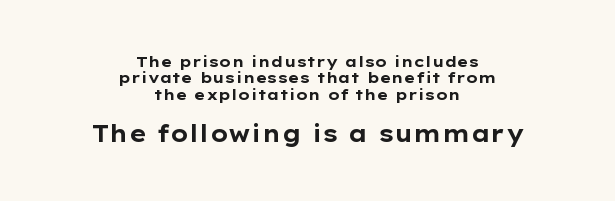
Q: Is the text bold? A: Yes.
Q: Is the text italic (slanted)? A: No, it is upright.
Q: Is the text underlined? A: No.
Q: How is the paragraph aligned? A: Centered.
Q: Is the spacing between letters normal or unusually wide? A: Normal.
Q: Is the spacing between lines tight, normal or loose? A: Tight.
Q: Which block of text is set in a larger size, the first (top) or the second (bottom)? A: The second (bottom) one.
